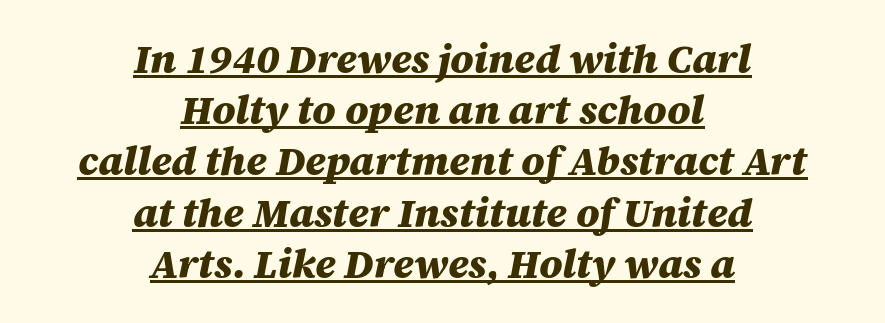
Q: Is the text bold? A: Yes.
Q: Is the text italic (slanted)? A: Yes, it leans right by about 12 degrees.
Q: Is the text underlined? A: Yes.
Q: How is the paragraph aligned? A: Centered.
Q: Is the spacing between letters normal or unusually wide? A: Normal.
Q: Is the spacing between lines tight, normal or loose? A: Normal.
Q: Width (condensed, normal, or wide)? A: Normal.
Q: Stroke contrast? A: Medium.
Q: x-height? A: Large.
Q: Monospaced? A: No.
